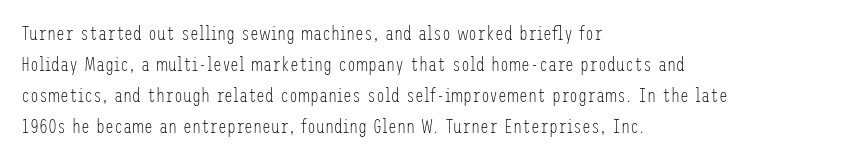
{"italic": "no", "bold": "no", "underline": "no", "align": "left", "line_spacing": "normal", "line_spacing_ratio": 1.55, "letter_spacing": "normal", "letter_spacing_em": 0.0, "glyph_px": 20}
